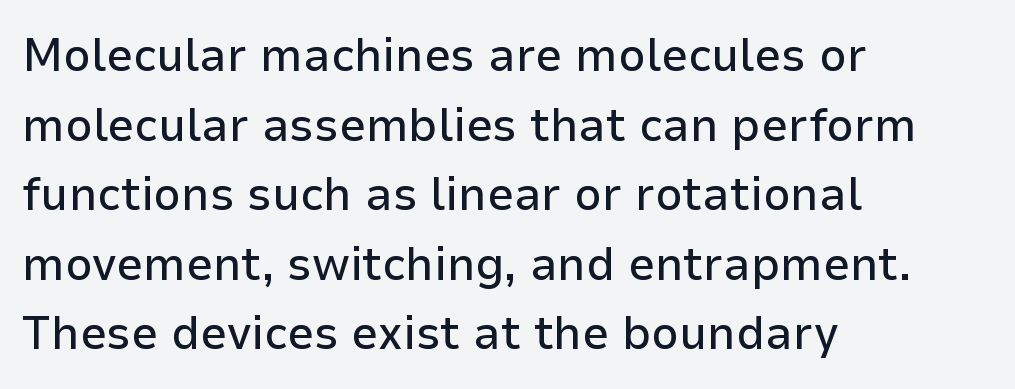
The horizontal fit of the characters is conventional and even. Think of a printed novel: that variable character pitch is what you see here. In CSS terms this would be text-align: left. The typography opts for an upright posture over an oblique one. A bare baseline throughout the passage. Notice how descenders clear the ascenders below comfortably — that's standard leading.
